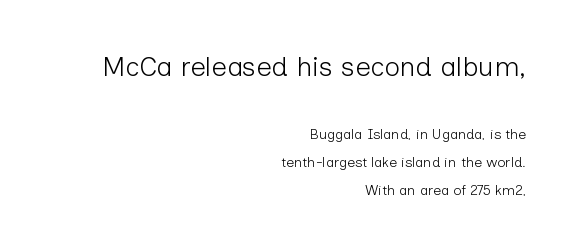
Q: Is the text bold? A: No.
Q: Is the text italic (slanted)? A: No, it is upright.
Q: Is the text underlined? A: No.
Q: How is the paragraph aligned? A: Right-aligned.
Q: Is the spacing between letters normal or unusually wide? A: Normal.
Q: Is the spacing between lines tight, normal or loose? A: Loose.
Q: Which block of text is set in a larger size, the first (top) or the second (bottom)? A: The first (top) one.
